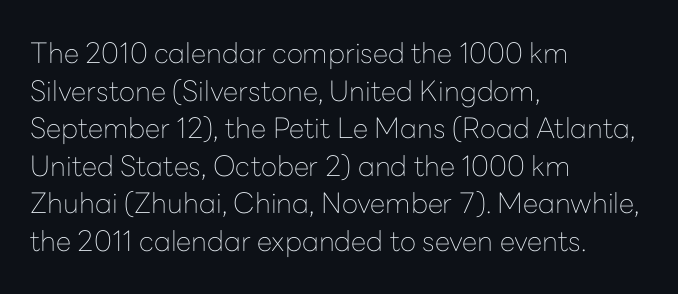
The image shows 28 px thin sans-serif type, upright; set left-aligned, normal line spacing (1.34x), normal letter spacing, not underlined; low stroke contrast and a medium x-height.
